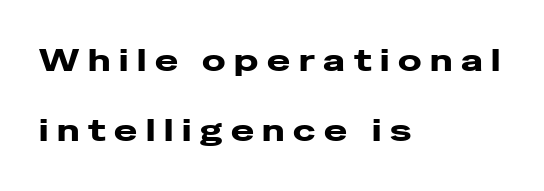
Q: Is the text bold? A: Yes.
Q: Is the text italic (slanted)? A: No, it is upright.
Q: Is the typeface a serif or a sans-serif typeface? A: Sans-serif.
Q: Is the text underlined? A: No.
Q: How is the paragraph aligned? A: Left-aligned.
Q: Is the spacing between letters normal or unusually wide? A: Unusually wide.
Q: Is the spacing between lines tight, normal or loose? A: Loose.
Q: Width (condensed, normal, or wide)? A: Wide.
Q: Stroke contrast? A: Low.
Q: x-height? A: Medium.
Q: Monospaced? A: No.
